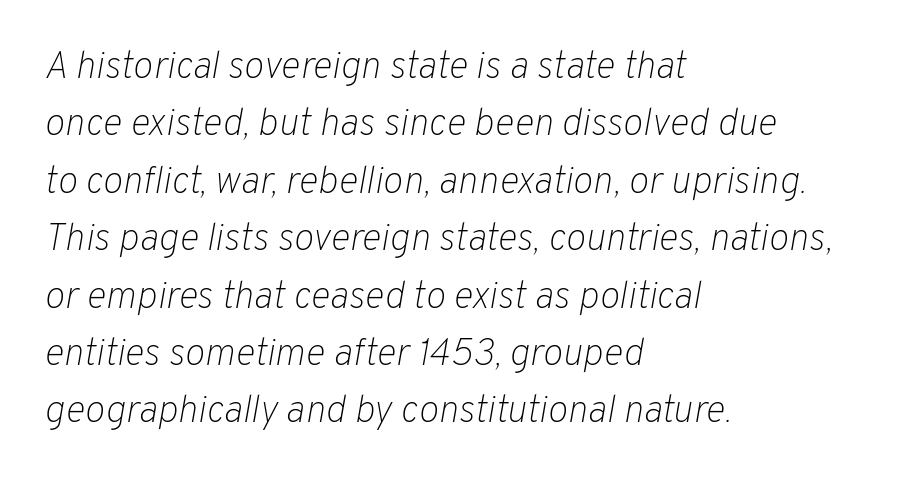
Looking at the ascenders, they clearly lean. Summary of weight: not heavy and not bold. The setting favours the left margin, as ordinary paragraphs usually do. Interline gaps are of average width in this sample. Honestly, there is no underline to notice here at all.
